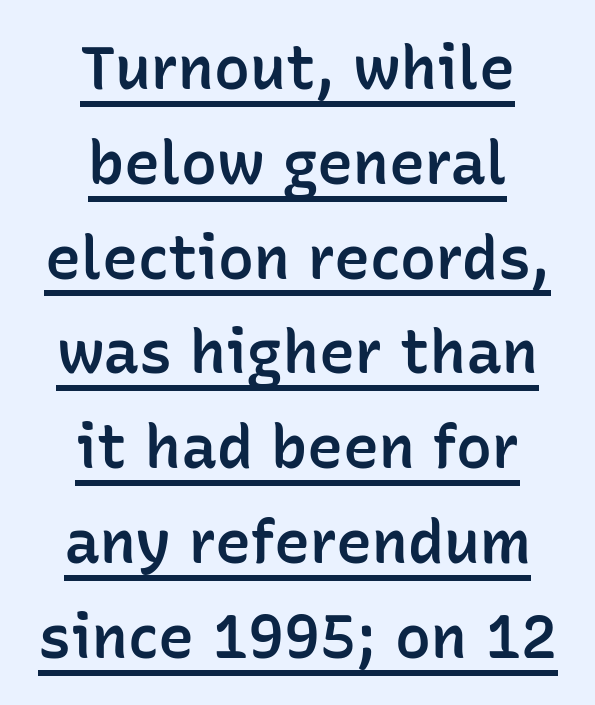
{"serif": "no", "italic": "no", "bold": "semi", "weight": "semibold", "width": "normal", "stroke_contrast": "low", "x_height": "medium", "monospaced": "no", "underline": "yes", "align": "center", "line_spacing": "normal", "line_spacing_ratio": 1.58, "letter_spacing": "normal", "letter_spacing_em": 0.0, "glyph_px": 60}
